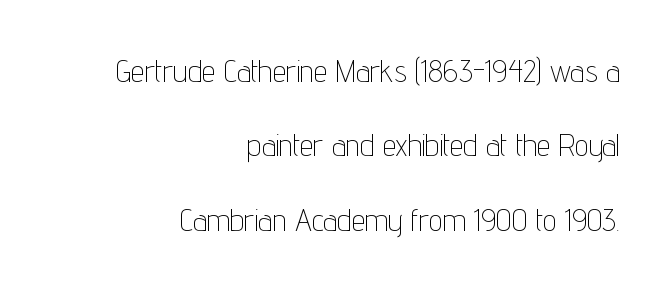
Font category for this specimen: sans-serif. Nothing heavy about these letters — not bold at all. This sample is right-justified, so line beginnings fall wherever the words allow. Posture: straight, roman, zero tilt. You could not count columns in this text — the font is proportionally spaced.
